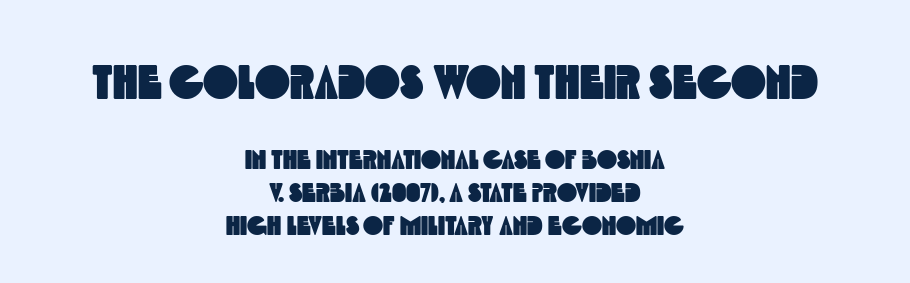
The image shows 47 px condensed sans-serif type; set centered, line spacing 1.21x, normal letter spacing, not underlined; the first (top) block is 1.74x larger; a large x-height.
